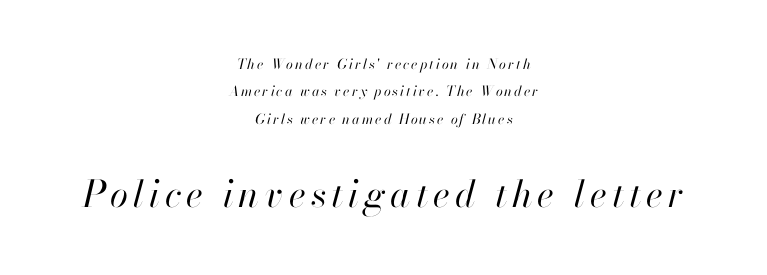
Visually, the bottom section dominates because its glyphs are scaled up. What's the leading like? Stretched, with rows far apart. Yep, that's italic — everything's leaning. Honestly, there is no underline to notice here at all.
